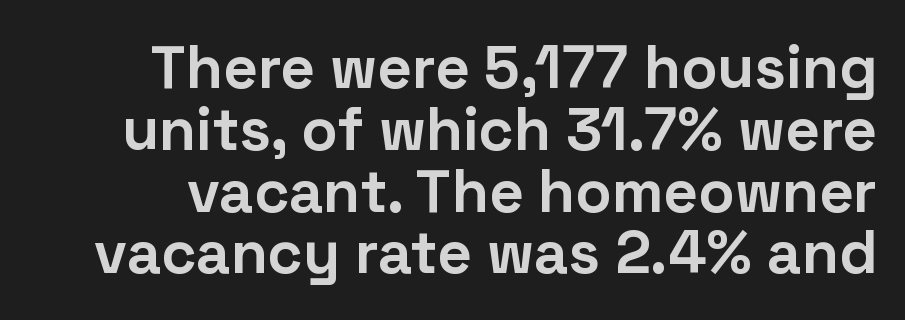
The image shows 60 px bold sans-serif type, upright; set tight line spacing (1.03x), normal letter spacing, not underlined; low stroke contrast and a medium x-height.
